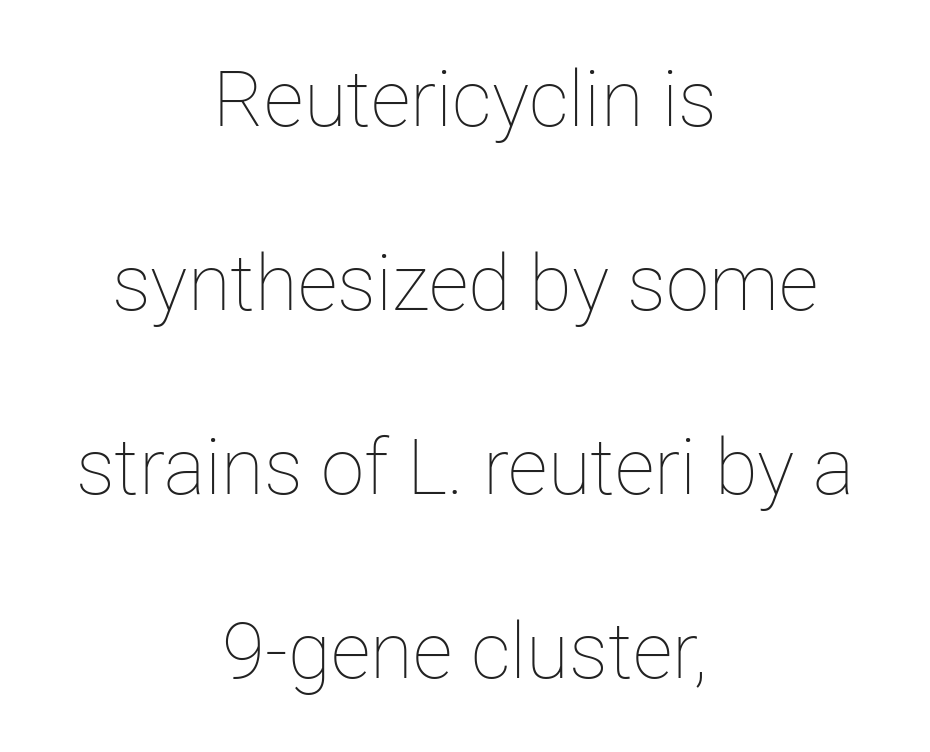
A bare baseline throughout the passage. You could fit nearly another row in the gap between these rows. Is this a fixed-width face? No — the glyphs have proportional, varying widths. Ink coverage per letter is moderate at most. What stands out about the letter spacing? Nothing — it is the standard amount.
